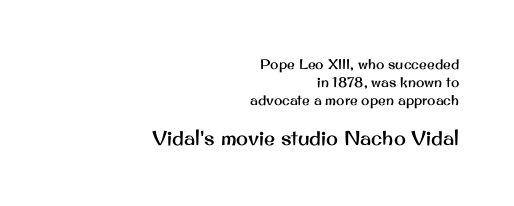
Q: Is the text italic (slanted)? A: No, it is upright.
Q: Is the text underlined? A: No.
Q: How is the paragraph aligned? A: Right-aligned.
Q: Is the spacing between letters normal or unusually wide? A: Normal.
Q: Is the spacing between lines tight, normal or loose? A: Normal.
Q: Which block of text is set in a larger size, the first (top) or the second (bottom)? A: The second (bottom) one.
